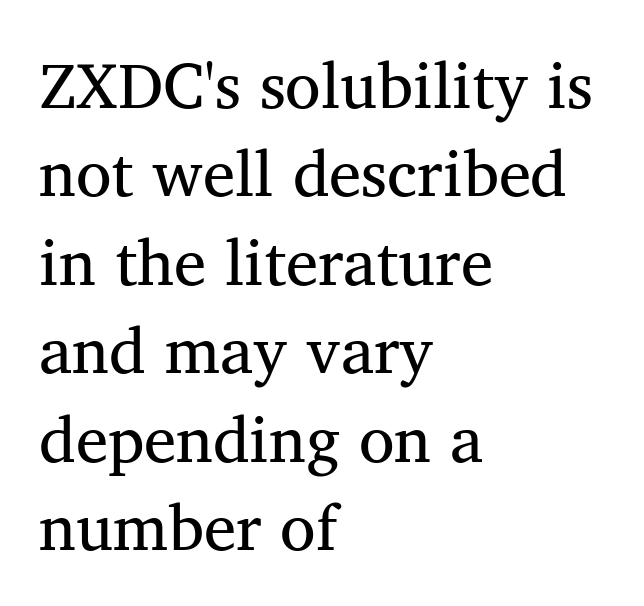
Q: Is the text bold? A: No.
Q: Is the typeface a serif or a sans-serif typeface? A: Serif.
Q: Is the text underlined? A: No.
Q: How is the paragraph aligned? A: Left-aligned.
Q: Is the spacing between letters normal or unusually wide? A: Normal.
Q: Is the spacing between lines tight, normal or loose? A: Normal.
Q: Width (condensed, normal, or wide)? A: Normal.
Q: Stroke contrast? A: Medium.
Q: x-height? A: Medium.
Q: Monospaced? A: No.
